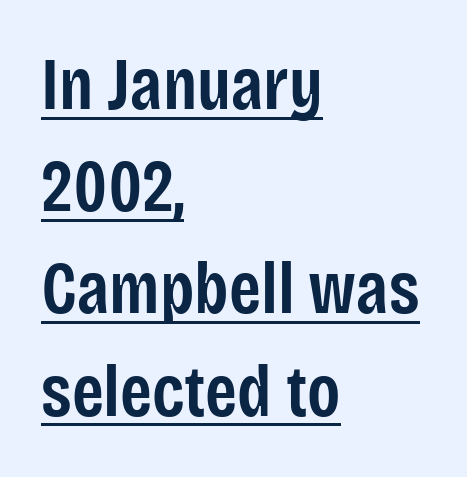
The image shows 73 px semibold, condensed sans-serif type, upright; set left-aligned, normal line spacing (1.4x), normal letter spacing, underlined; low stroke contrast and a large x-height.
